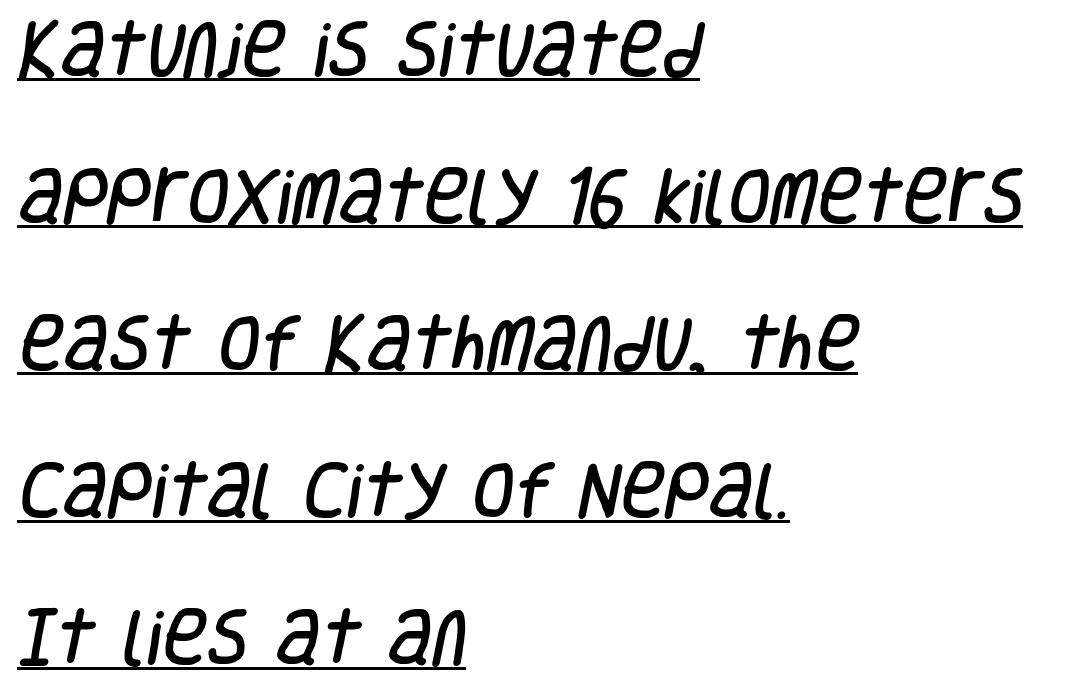
The image shows 61 px condensed sans-serif type; set left-aligned, loose line spacing (2.41x), normal letter spacing, underlined; low stroke contrast and a large x-height.
